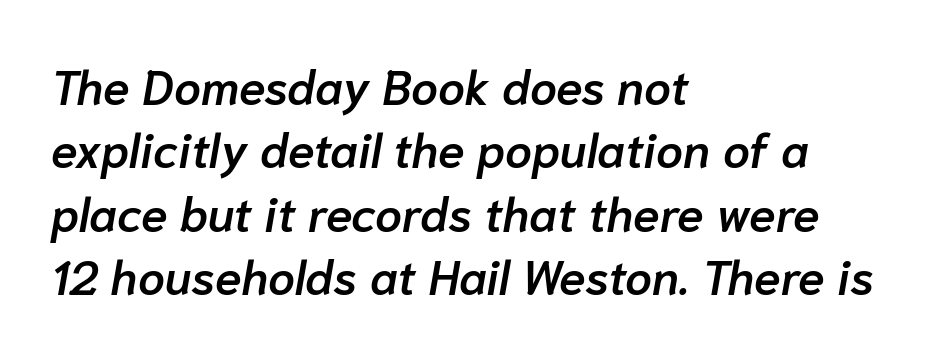
The image shows 48 px semibold type, italic (leaning right); set left-aligned, normal line spacing (1.32x), normal letter spacing, not underlined; low stroke contrast and a medium x-height.
